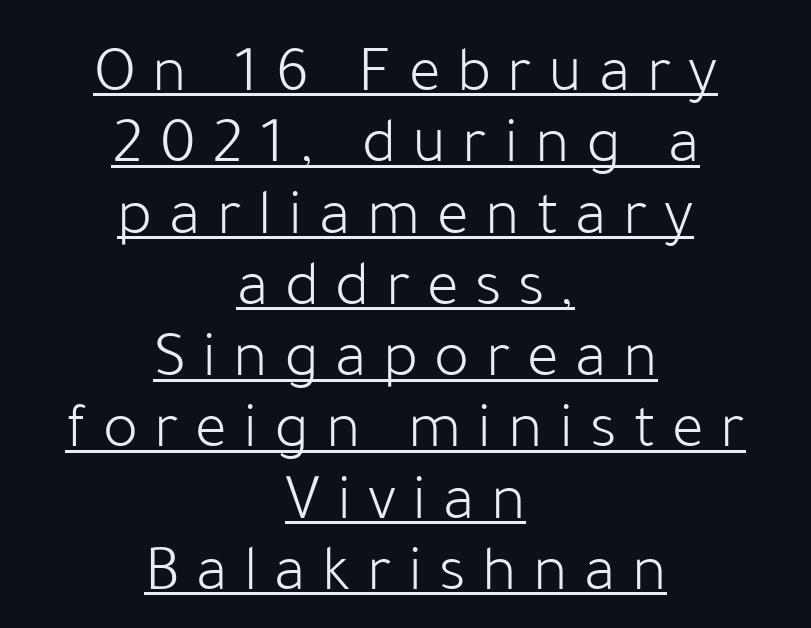
{"serif": "no", "italic": "no", "bold": "no", "weight": "light", "width": "normal", "stroke_contrast": "low", "x_height": "medium", "monospaced": "no", "underline": "yes", "align": "center", "line_spacing": "tight", "line_spacing_ratio": 1.08, "letter_spacing": "wide", "letter_spacing_em": 0.25, "glyph_px": 66}
